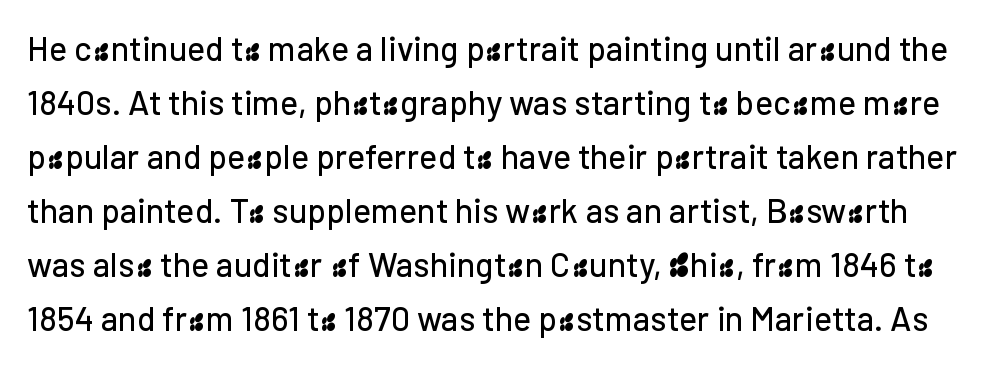
The image shows 34 px sans-serif type, upright; set normal line spacing (1.59x), normal letter spacing, not underlined; low stroke contrast and a medium x-height.
